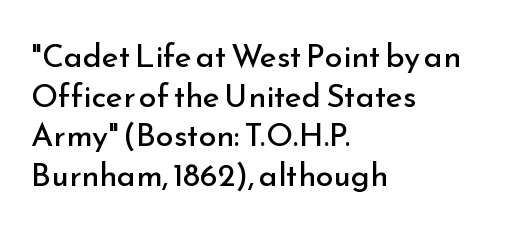
The letters stand upright; this is a roman face. In terms of letterform style, serifs are entirely absent. Stroke mass is kept to a normal reading level or below. The letters sit at their default tracking, neither squeezed nor spread.
